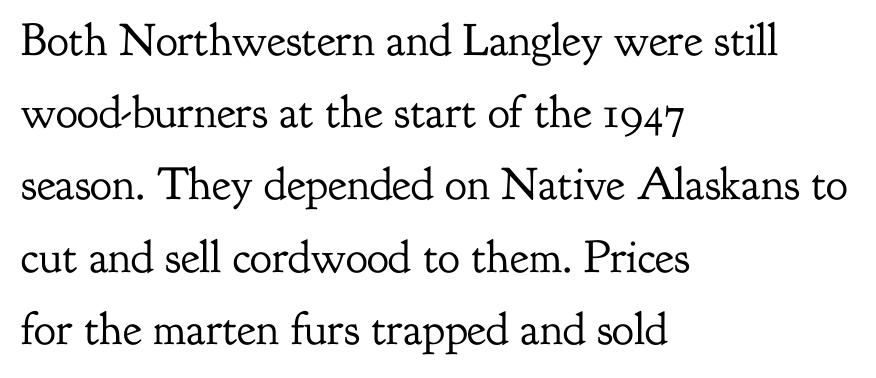
Q: Is the text bold? A: No.
Q: Is the text italic (slanted)? A: No, it is upright.
Q: Is the typeface a serif or a sans-serif typeface? A: Serif.
Q: Is the text underlined? A: No.
Q: How is the paragraph aligned? A: Left-aligned.
Q: Is the spacing between letters normal or unusually wide? A: Normal.
Q: Is the spacing between lines tight, normal or loose? A: Normal.
Q: Width (condensed, normal, or wide)? A: Normal.
Q: Stroke contrast? A: Low.
Q: x-height? A: Small.
Q: Monospaced? A: No.
